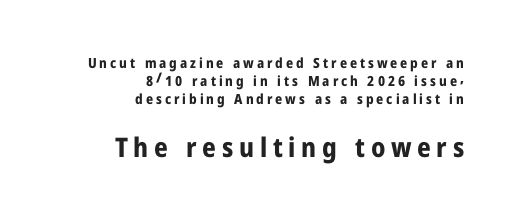
The rows are spaced the way most documents space them. Tracking value appears strongly positive — letters spread wide. You'd pick this weight for a headline — it's a proper bold. Right-aligned paragraph, ragged on the left. Top chunk: small. Bottom chunk: large. The letters stand upright; this is a roman face.
